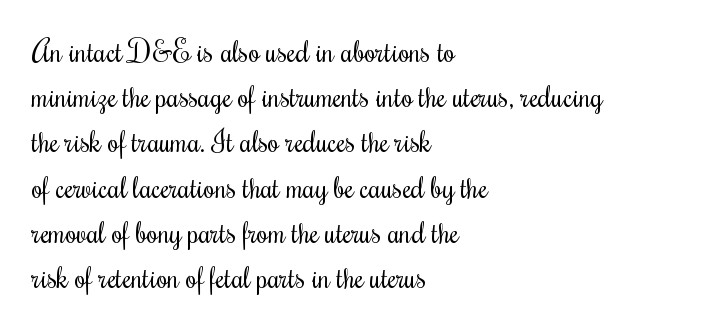
Q: Is the text bold? A: No.
Q: Is the text italic (slanted)? A: Yes.
Q: Is the typeface a serif or a sans-serif typeface? A: Serif.
Q: Is the text underlined? A: No.
Q: How is the paragraph aligned? A: Left-aligned.
Q: Is the spacing between letters normal or unusually wide? A: Normal.
Q: Is the spacing between lines tight, normal or loose? A: Normal.
Q: Width (condensed, normal, or wide)? A: Condensed.
Q: Stroke contrast? A: Medium.
Q: x-height? A: Small.
Q: Monospaced? A: No.
